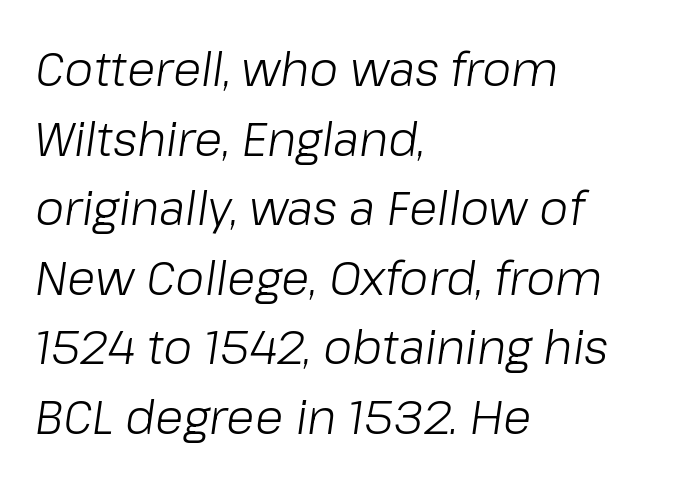
{"italic": "yes", "lean": "right", "slant_degrees": 8, "bold": "no", "weight": "light", "width": "normal", "stroke_contrast": "low", "x_height": "medium", "monospaced": "no", "underline": "no", "align": "left", "line_spacing": "normal", "line_spacing_ratio": 1.48, "letter_spacing": "normal", "letter_spacing_em": 0.0, "glyph_px": 47}
